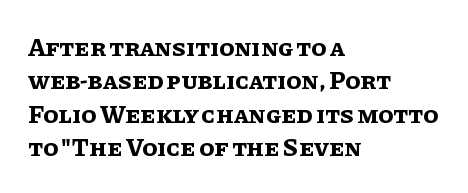
The image shows 25 px bold type, upright; set left-aligned, normal line spacing (1.34x), normal letter spacing, not underlined.
